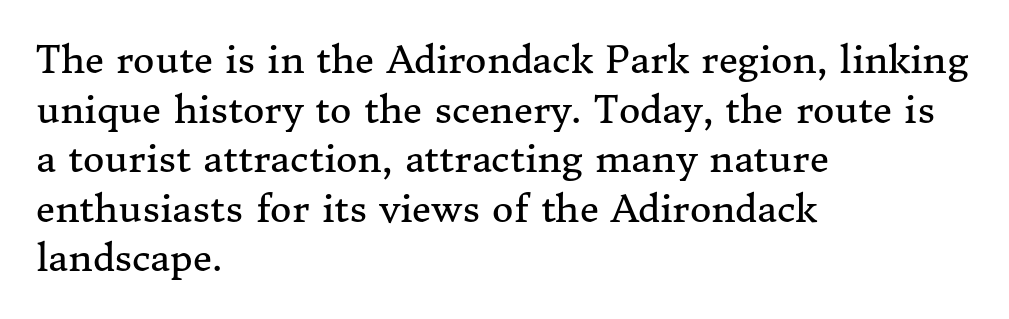
Old-style or modern, the face here clearly has serifs. Notice how the passage keeps a crisp vertical edge on the left only. The rendering uses natural spacing where letterforms have individual widths. The font's upright variant was chosen for this text. Letters rest on an invisible, unmarked baseline. Vertical stems look standard width or narrower in stroke.
